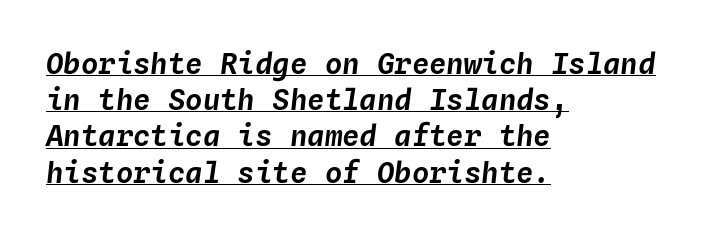
{"italic": "yes", "lean": "right", "slant_degrees": 4, "width": "normal", "stroke_contrast": "low", "x_height": "medium", "monospaced": "yes", "underline": "yes", "align": "left", "line_spacing": "normal", "line_spacing_ratio": 1.25, "letter_spacing": "normal", "letter_spacing_em": 0.0, "glyph_px": 29}
